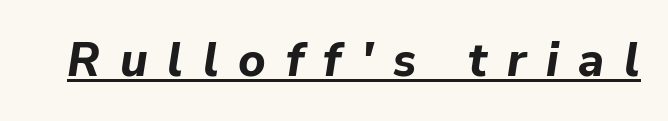
The gaps between neighbouring characters are conspicuously large. Compared with ordinary roman type, these characters are visibly tilted. As a designer I'd log this as weight 700, bold. A typesetter would call this proportional, since set widths differ per character. A baseline rule has been typeset under these characters.
